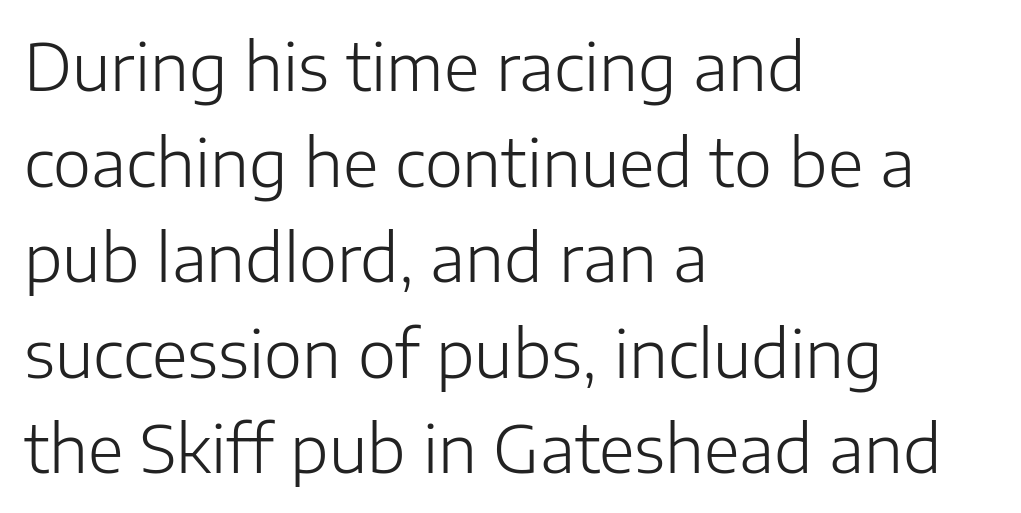
Vertical stems look standard width or narrower in stroke. The characters display no serif detailing; their extremities are plain. The text block is weighted toward the left margin, trailing off unevenly rightward. Descenders hang freely into open space. Line spacing here is normal.
